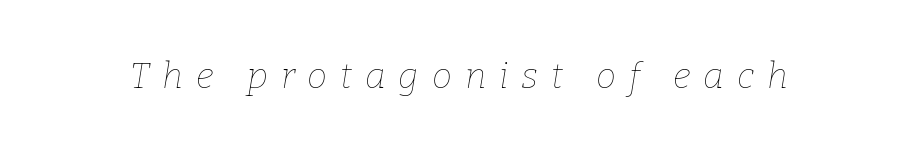
{"italic": "yes", "lean": "right", "slant_degrees": 9, "bold": "no", "weight": "thin", "width": "normal", "stroke_contrast": "low", "x_height": "medium", "monospaced": "no", "underline": "no", "letter_spacing": "wide", "letter_spacing_em": 0.36, "glyph_px": 36}
